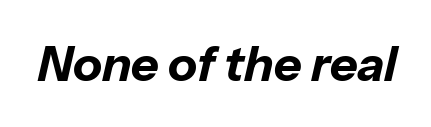
Compared with ordinary roman type, these characters are visibly tilted. In terms of letterspacing, this is plain default setting. Heavy, bold letterforms. Descender tails drop into unmarked territory. Think of a printed novel: that variable character pitch is what you see here.
